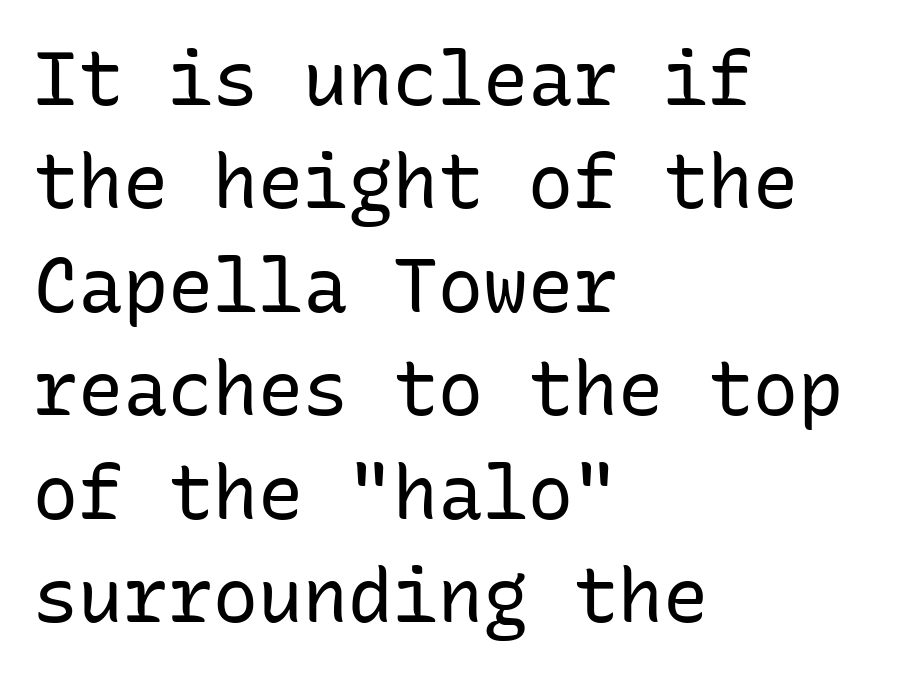
{"serif": "no", "italic": "no", "bold": "no", "weight": "regular", "width": "normal", "stroke_contrast": "low", "x_height": "medium", "monospaced": "yes", "underline": "no", "align": "left", "line_spacing": "normal", "line_spacing_ratio": 1.38, "letter_spacing": "normal", "letter_spacing_em": 0.0, "glyph_px": 75}
